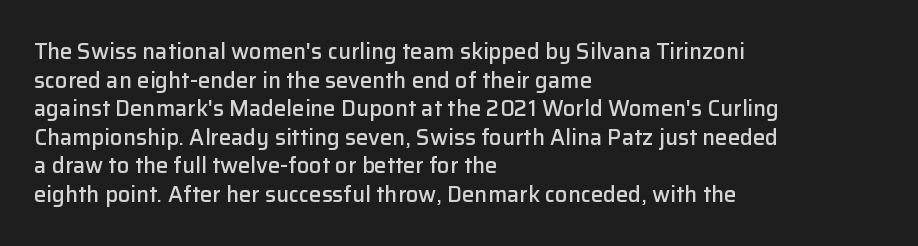
Between one letter and the next there's only the usual sliver of space. Firm but not heavy-handed strokes: this text is semibold. No italicization has been applied; the sample stays upright. Each line starts at the same left margin while the right side varies. Notice how descenders clear the ascenders below comfortably — that's standard leading.
